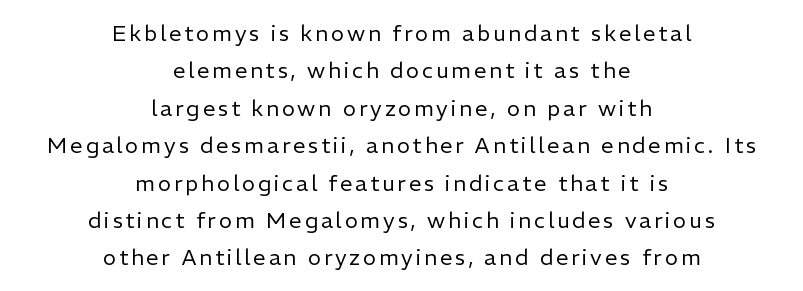
Q: Is the text bold? A: No.
Q: Is the text italic (slanted)? A: No, it is upright.
Q: Is the text underlined? A: No.
Q: How is the paragraph aligned? A: Centered.
Q: Is the spacing between lines tight, normal or loose? A: Normal.
